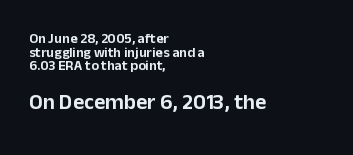
{"italic": "no", "underline": "no", "align": "left", "line_spacing": "tight", "line_spacing_ratio": 0.97, "letter_spacing": "normal", "letter_spacing_em": 0.0, "larger_block": "second", "size_ratio": 1.57, "glyph_px": 22}
